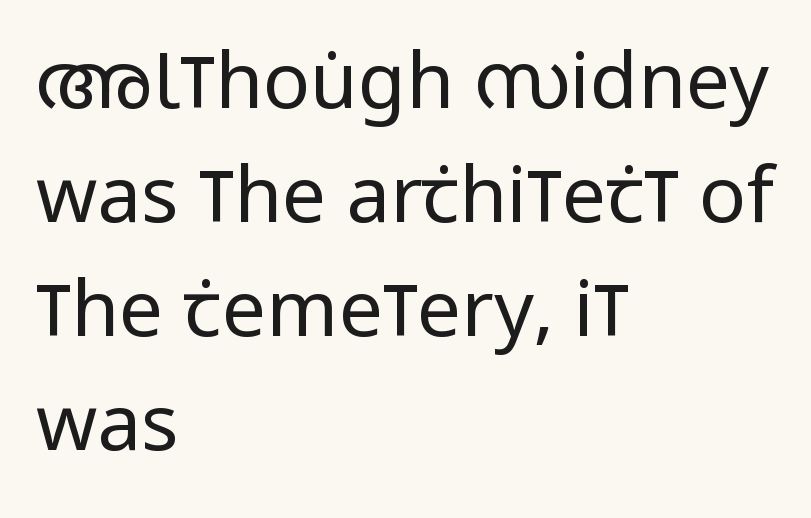
{"serif": "no", "italic": "no", "bold": "no", "weight": "regular", "width": "condensed", "stroke_contrast": "low", "x_height": "large", "monospaced": "no", "underline": "no", "align": "left", "line_spacing": "normal", "line_spacing_ratio": 1.46, "letter_spacing": "normal", "letter_spacing_em": 0.0, "glyph_px": 78}
